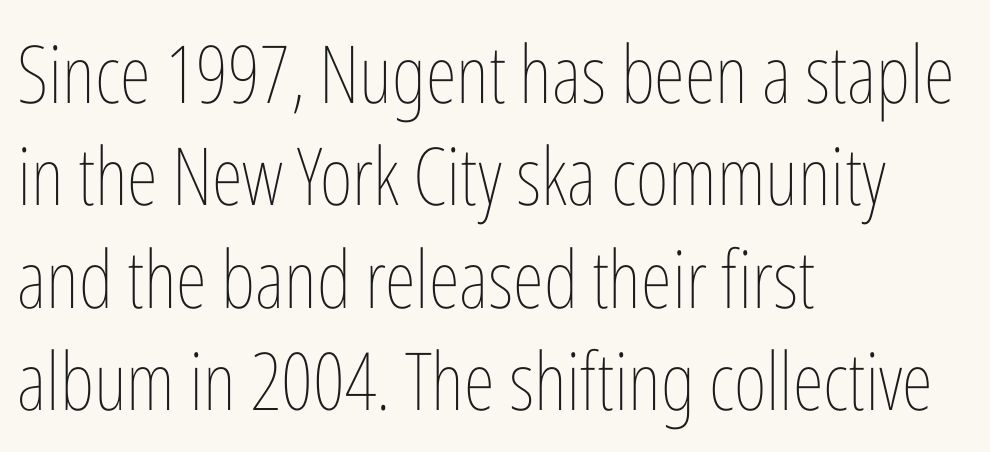
{"italic": "no", "bold": "no", "weight": "thin", "width": "condensed", "stroke_contrast": "low", "x_height": "medium", "monospaced": "no", "underline": "no", "align": "left", "line_spacing": "normal", "line_spacing_ratio": 1.28, "letter_spacing": "normal", "letter_spacing_em": 0.0, "glyph_px": 80}
